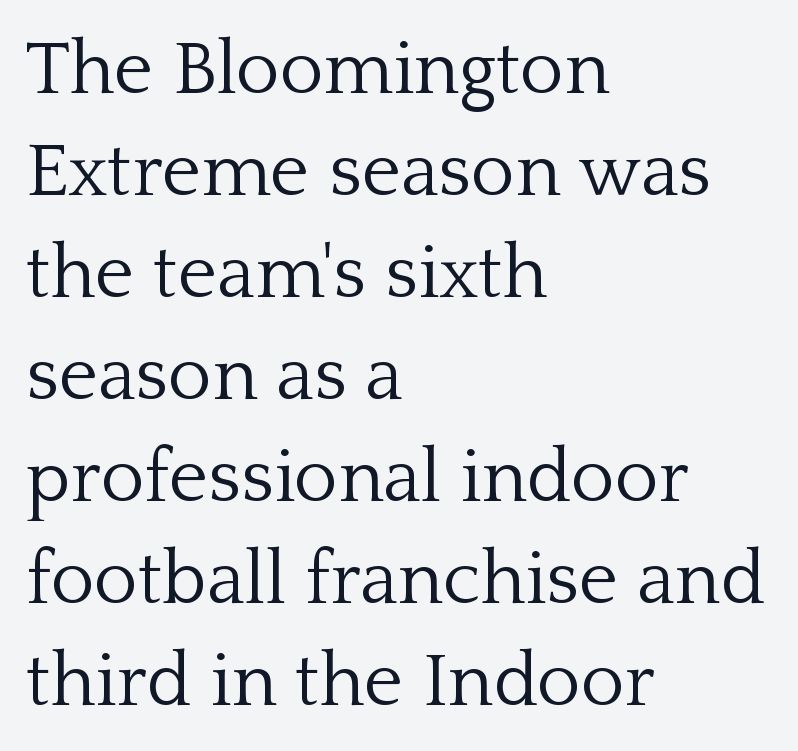
The string is rendered with underlining switched off. A roman cut, with each character standing at attention. In CSS terms this would be text-align: left. The designer left line spacing at the default.
